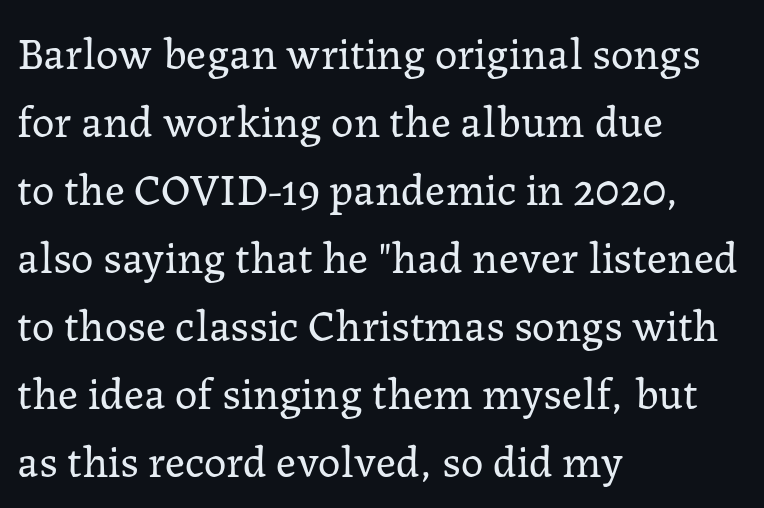
Every stem runs plumb, perpendicular to the baseline. Honestly, the row spacing looks completely unremarkable. Little horizontal feet cap the strokes, marking this as serif type. Caption: face not bold, strokes unweighted. Each letter keeps its own natural width here, so spacing adapts to shape. The gaps between neighbouring characters are ordinary and unremarkable.
